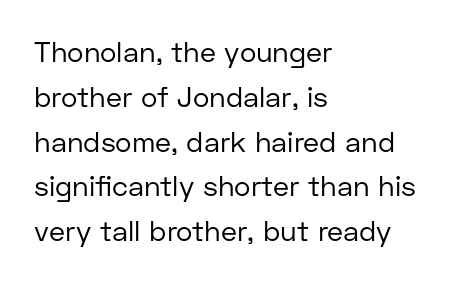
{"serif": "no", "italic": "no", "bold": "no", "weight": "regular", "width": "normal", "stroke_contrast": "low", "x_height": "medium", "monospaced": "no", "underline": "no", "align": "left", "line_spacing": "normal", "line_spacing_ratio": 1.6, "letter_spacing": "normal", "letter_spacing_em": 0.0, "glyph_px": 28}
